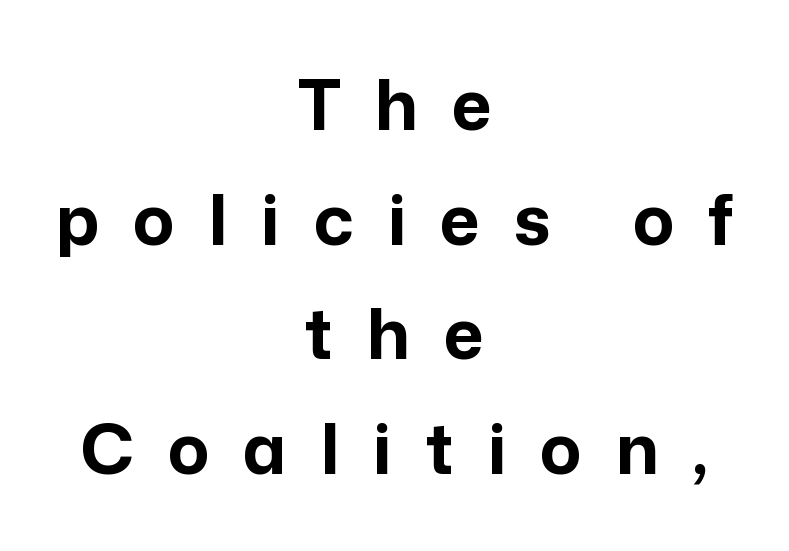
Each row of text sits above clean, open space. Layout note: lines centered. The horizontal fit of the characters is loose and conspicuously gappy. Observe the absence of serifs on each vertical stroke in this sample. The space between consecutive lines is moderate. Does the weight exceed regular? Yes, all the way to bold.
